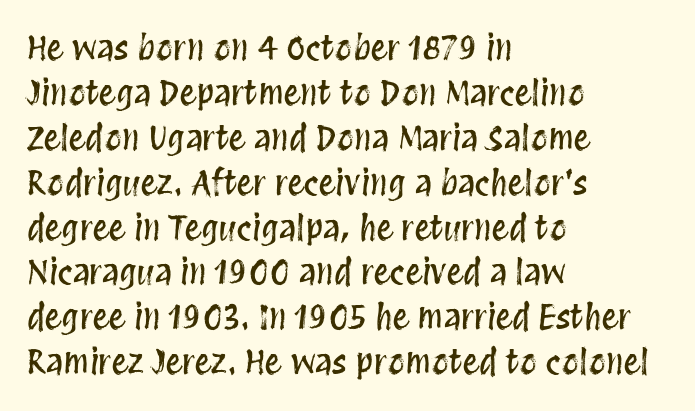
Q: Is the text italic (slanted)? A: No, it is upright.
Q: Is the text underlined? A: No.
Q: How is the paragraph aligned? A: Left-aligned.
Q: Is the spacing between letters normal or unusually wide? A: Normal.
Q: Is the spacing between lines tight, normal or loose? A: Normal.
Q: Width (condensed, normal, or wide)? A: Condensed.
Q: Stroke contrast? A: Medium.
Q: x-height? A: Large.
Q: Monospaced? A: No.
